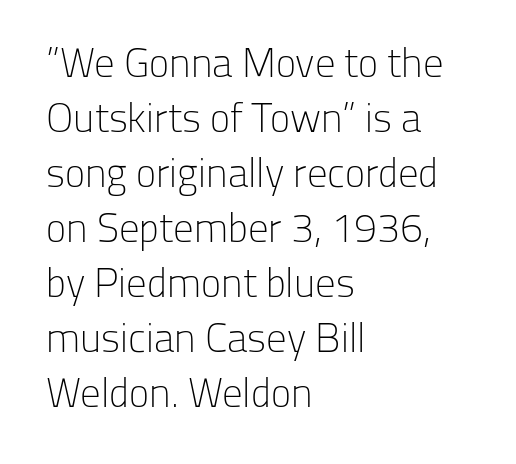
{"serif": "no", "italic": "no", "bold": "no", "weight": "light", "width": "normal", "stroke_contrast": "low", "x_height": "medium", "monospaced": "no", "underline": "no", "align": "left", "line_spacing": "normal", "line_spacing_ratio": 1.34, "letter_spacing": "normal", "letter_spacing_em": 0.0, "glyph_px": 41}
